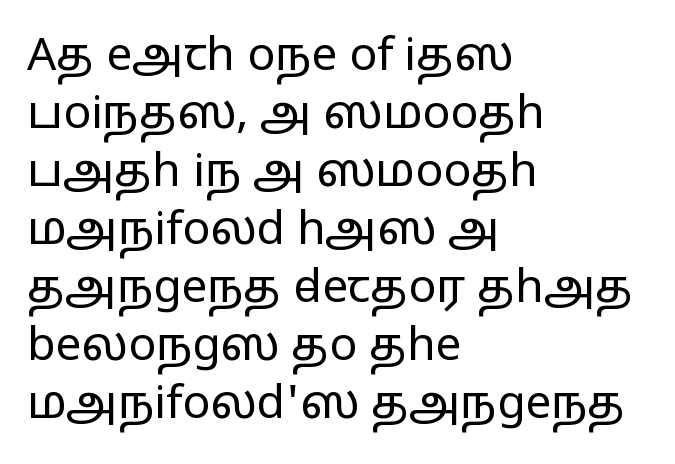
The image shows 46 px regular-weight, wide sans-serif type, upright; set left-aligned, normal line spacing (1.26x), normal letter spacing, not underlined; low stroke contrast and a medium x-height.
